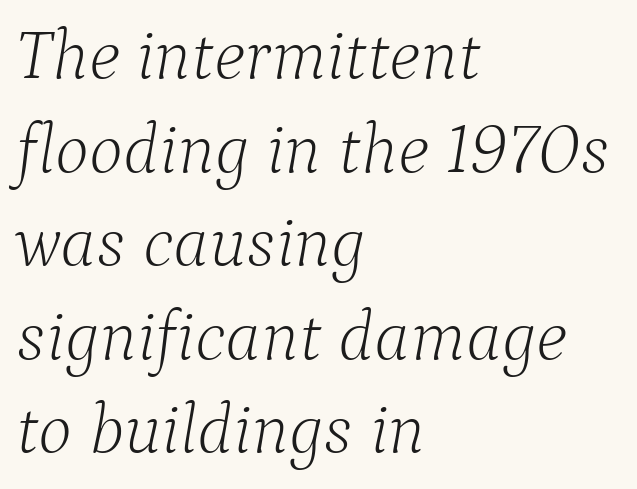
{"serif": "yes", "italic": "yes", "lean": "right", "slant_degrees": 9, "bold": "no", "weight": "light", "width": "normal", "stroke_contrast": "low", "x_height": "medium", "monospaced": "no", "underline": "no", "align": "left", "line_spacing": "normal", "line_spacing_ratio": 1.3, "letter_spacing": "normal", "letter_spacing_em": 0.0, "glyph_px": 72}
